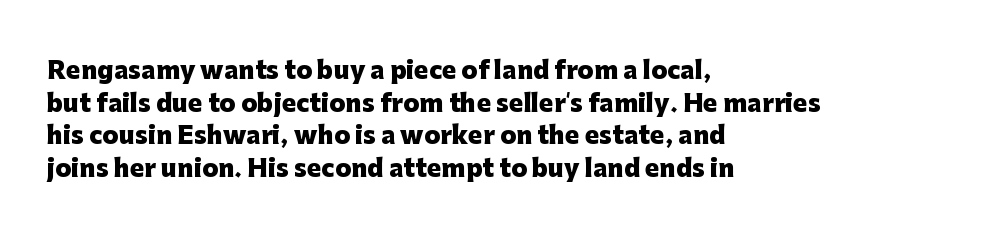
{"italic": "no", "bold": "yes", "underline": "no", "align": "left", "line_spacing": "normal", "line_spacing_ratio": 1.36, "letter_spacing": "normal", "letter_spacing_em": 0.0, "glyph_px": 24}
